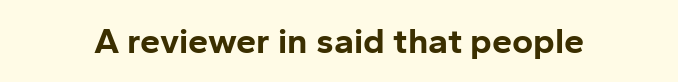
{"serif": "no", "italic": "no", "bold": "yes", "weight": "bold", "width": "normal", "stroke_contrast": "low", "x_height": "medium", "monospaced": "no", "underline": "no", "letter_spacing": "normal", "letter_spacing_em": 0.0, "glyph_px": 36}
